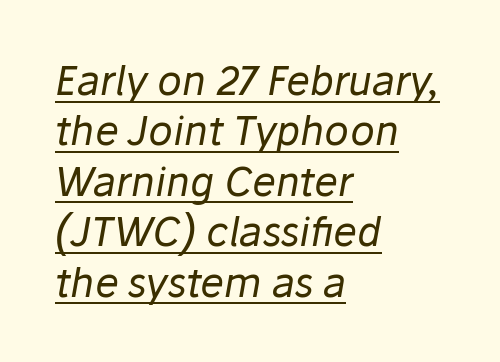
Q: Is the text bold? A: No.
Q: Is the text italic (slanted)? A: Yes, it leans right by about 10 degrees.
Q: Is the text underlined? A: Yes.
Q: How is the paragraph aligned? A: Left-aligned.
Q: Is the spacing between letters normal or unusually wide? A: Normal.
Q: Is the spacing between lines tight, normal or loose? A: Normal.
Q: Width (condensed, normal, or wide)? A: Normal.
Q: Stroke contrast? A: Low.
Q: x-height? A: Medium.
Q: Monospaced? A: No.
